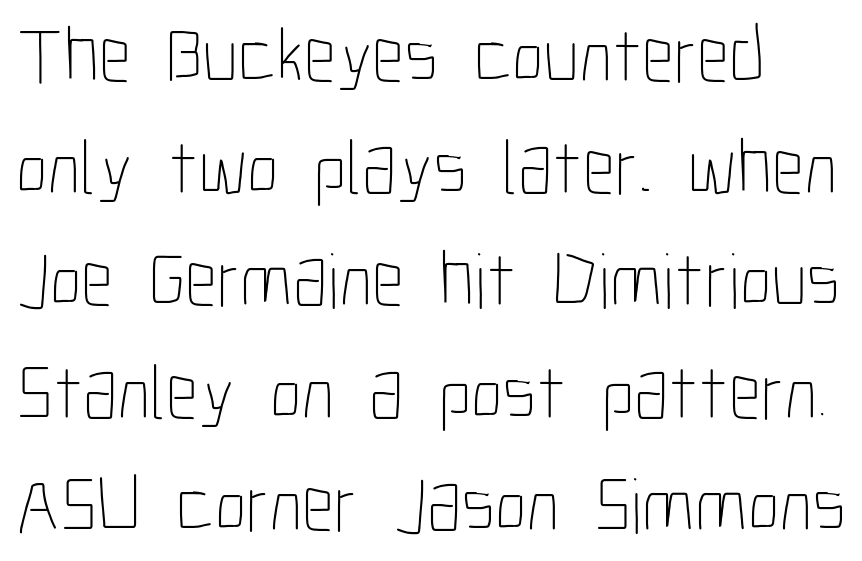
The image shows 79 px thin, condensed type, upright; set normal line spacing (1.42x), normal letter spacing, not underlined; low stroke contrast and a medium x-height.
